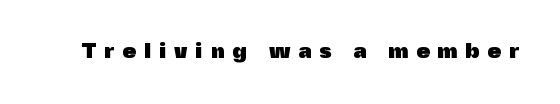
Q: Is the text bold? A: Yes.
Q: Is the text italic (slanted)? A: No, it is upright.
Q: Is the text underlined? A: No.
Q: Is the spacing between letters normal or unusually wide? A: Unusually wide.
